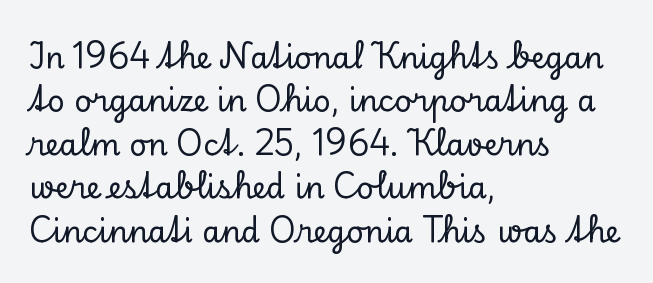
Q: Is the text italic (slanted)? A: No, it is upright.
Q: Is the text underlined? A: No.
Q: How is the paragraph aligned? A: Left-aligned.
Q: Is the spacing between letters normal or unusually wide? A: Normal.
Q: Is the spacing between lines tight, normal or loose? A: Normal.
Q: Width (condensed, normal, or wide)? A: Normal.
Q: Stroke contrast? A: Low.
Q: x-height? A: Small.
Q: Monospaced? A: No.
